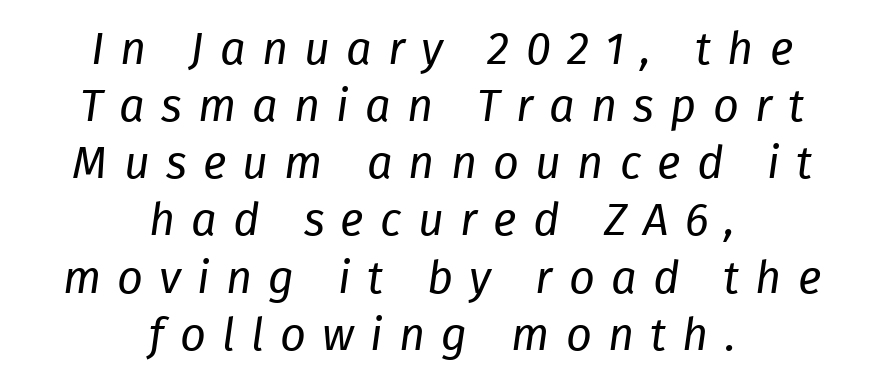
Q: Is the text bold? A: No.
Q: Is the text italic (slanted)? A: Yes, it leans right by about 8 degrees.
Q: Is the text underlined? A: No.
Q: How is the paragraph aligned? A: Centered.
Q: Is the spacing between letters normal or unusually wide? A: Unusually wide.
Q: Is the spacing between lines tight, normal or loose? A: Normal.
Q: Width (condensed, normal, or wide)? A: Normal.
Q: Stroke contrast? A: Low.
Q: x-height? A: Medium.
Q: Monospaced? A: No.
